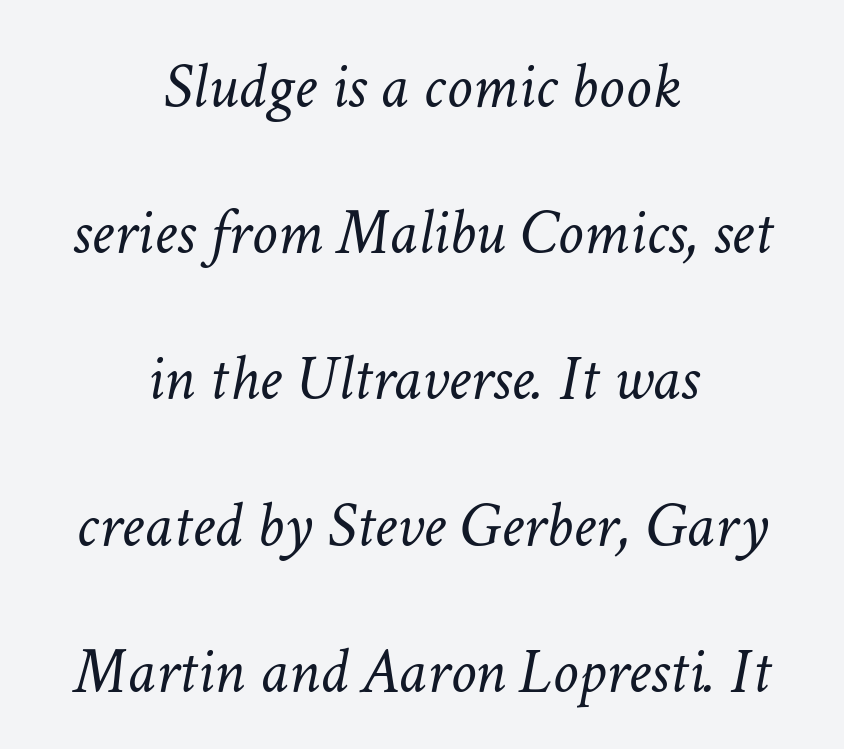
The image shows 65 px light type, italic (leaning right); set centered, loose line spacing (2.25x), normal letter spacing, not underlined; low stroke contrast and a medium x-height.
